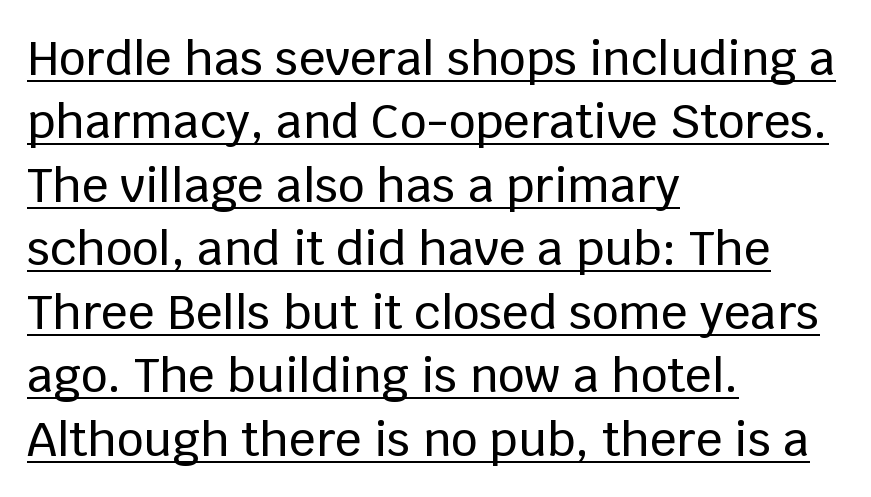
Q: Is the text italic (slanted)? A: No, it is upright.
Q: Is the typeface a serif or a sans-serif typeface? A: Sans-serif.
Q: Is the text underlined? A: Yes.
Q: How is the paragraph aligned? A: Left-aligned.
Q: Is the spacing between letters normal or unusually wide? A: Normal.
Q: Is the spacing between lines tight, normal or loose? A: Normal.
Q: Width (condensed, normal, or wide)? A: Normal.
Q: Stroke contrast? A: Low.
Q: x-height? A: Large.
Q: Monospaced? A: No.
